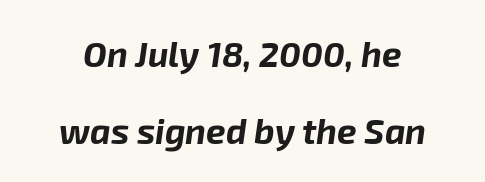
Q: Is the text bold? A: Yes.
Q: Is the text italic (slanted)? A: Yes, it leans right by about 8 degrees.
Q: Is the text underlined? A: No.
Q: Is the spacing between letters normal or unusually wide? A: Normal.
Q: Is the spacing between lines tight, normal or loose? A: Loose.
Q: Width (condensed, normal, or wide)? A: Normal.
Q: Stroke contrast? A: Low.
Q: x-height? A: Medium.
Q: Monospaced? A: No.
